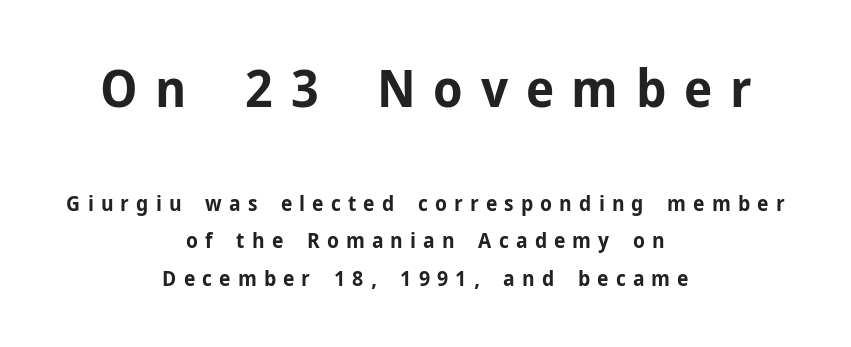
Layout note: lines centered. Ascenders rise straight up at ninety degrees. Here the first block reads like a headline and the second like body copy. Stroke thickness is high; the sample reads as a true bold. Here the designer chose a conventional face with non-uniform glyph widths.
